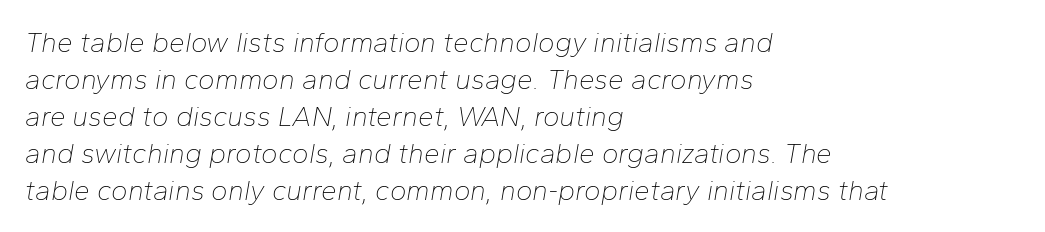
Q: Is the text bold? A: No.
Q: Is the text italic (slanted)? A: Yes, it leans right by about 10 degrees.
Q: Is the text underlined? A: No.
Q: How is the paragraph aligned? A: Left-aligned.
Q: Is the spacing between letters normal or unusually wide? A: Normal.
Q: Is the spacing between lines tight, normal or loose? A: Normal.
Q: Width (condensed, normal, or wide)? A: Normal.
Q: Stroke contrast? A: Low.
Q: x-height? A: Medium.
Q: Monospaced? A: No.
